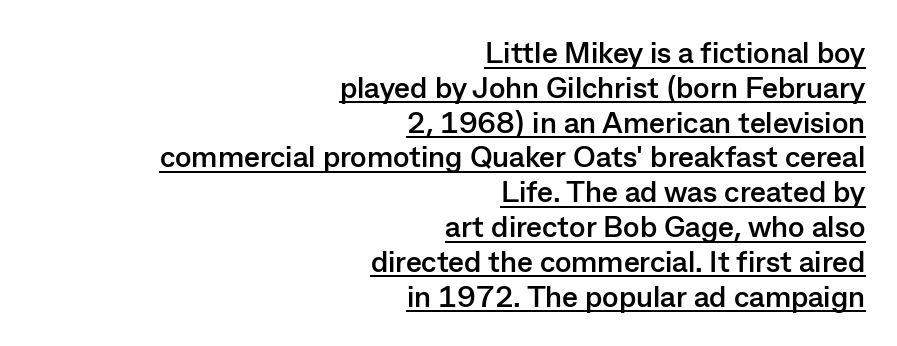
{"serif": "no", "italic": "no", "bold": "yes", "weight": "semibold", "width": "normal", "stroke_contrast": "low", "x_height": "medium", "monospaced": "no", "underline": "yes", "align": "right", "line_spacing_ratio": 1.16, "letter_spacing": "normal", "letter_spacing_em": 0.0, "glyph_px": 30}
